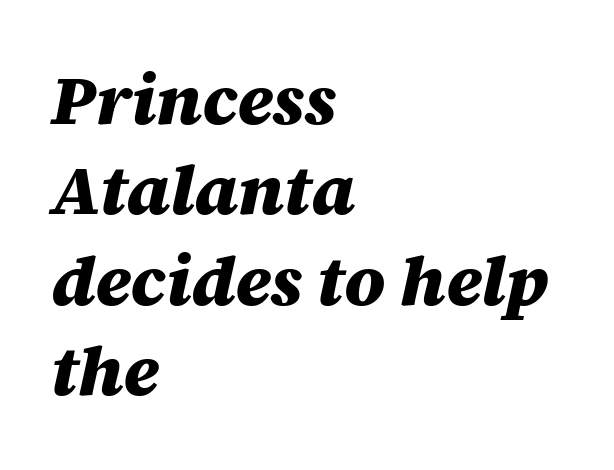
The baseline area is clear. The space between consecutive lines is moderate. Typographic density is high because the face is bold. A typesetter would call this proportional, since set widths differ per character.
